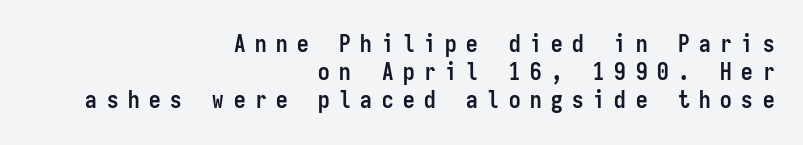
The image shows 23 px bold type, upright; set right-aligned, line spacing 1.22x, unusually wide letter spacing (+0.42 em), not underlined.
